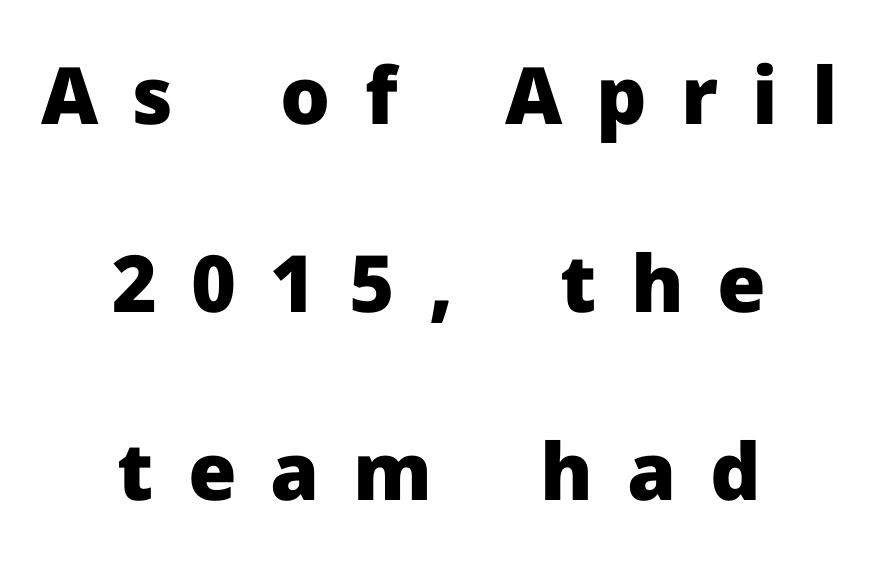
The lettering stays uniformly vertical, giving the passage a roman look. The passage shown is emphatically bold. Vertically, the passage feels expansive, rows floating well apart. Honestly, there is no underline to notice here at all. Loose tracking; the words dissolve into strings of separated letters. Notice how the passage keeps no hard edge, just a central spine.
